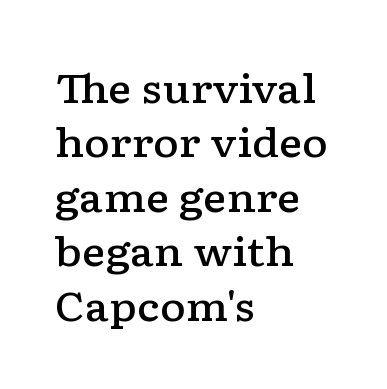
{"serif": "yes", "italic": "no", "bold": "semi", "weight": "semibold", "width": "wide", "stroke_contrast": "low", "x_height": "medium", "monospaced": "no", "underline": "no", "align": "left", "line_spacing": "normal", "line_spacing_ratio": 1.36, "letter_spacing": "normal", "letter_spacing_em": 0.0, "glyph_px": 40}
